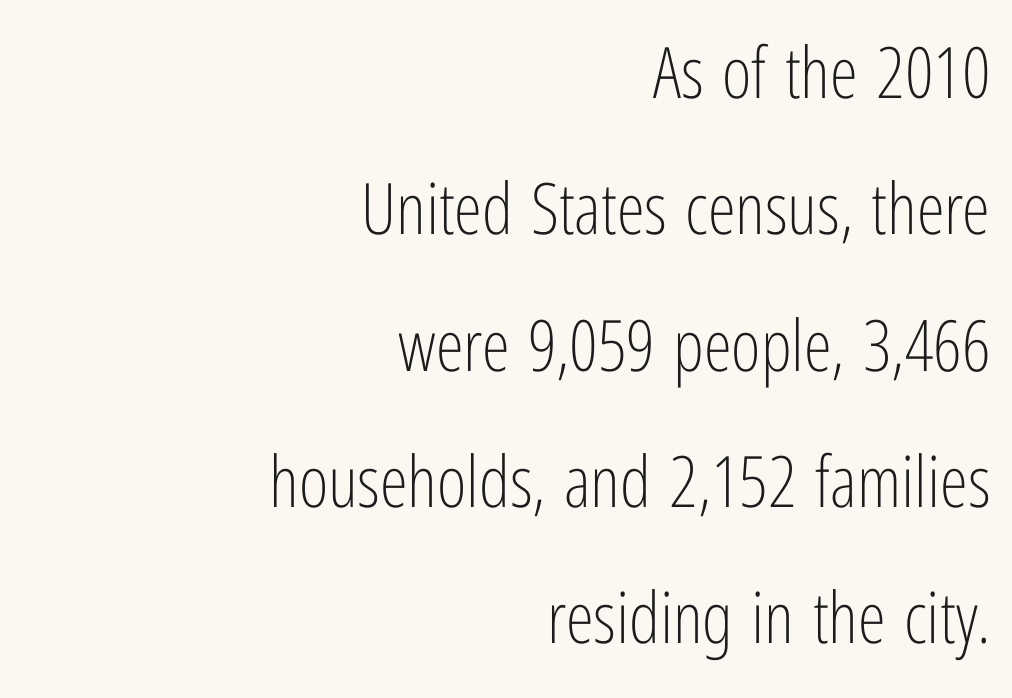
Q: Is the text bold? A: No.
Q: Is the text italic (slanted)? A: No, it is upright.
Q: Is the typeface a serif or a sans-serif typeface? A: Sans-serif.
Q: Is the text underlined? A: No.
Q: How is the paragraph aligned? A: Right-aligned.
Q: Is the spacing between letters normal or unusually wide? A: Normal.
Q: Is the spacing between lines tight, normal or loose? A: Loose.
Q: Width (condensed, normal, or wide)? A: Condensed.
Q: Stroke contrast? A: Low.
Q: x-height? A: Medium.
Q: Monospaced? A: No.
